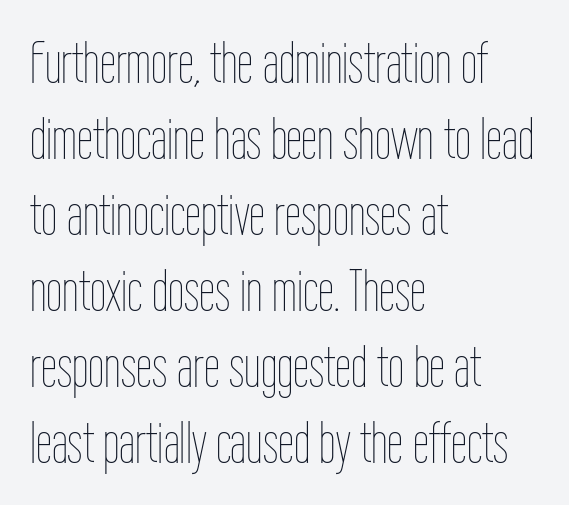
{"italic": "no", "bold": "no", "weight": "thin", "width": "condensed", "stroke_contrast": "low", "x_height": "medium", "monospaced": "no", "underline": "no", "align": "left", "line_spacing": "normal", "line_spacing_ratio": 1.31, "letter_spacing": "normal", "letter_spacing_em": 0.0, "glyph_px": 58}
